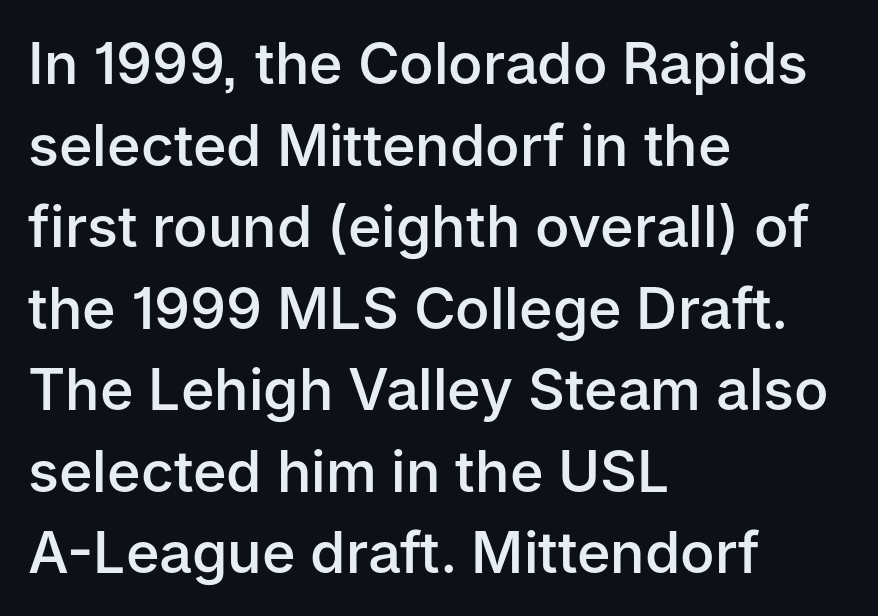
The image shows 57 px semibold sans-serif type, upright; set left-aligned, normal line spacing (1.43x), normal letter spacing, not underlined; low stroke contrast and a medium x-height.
